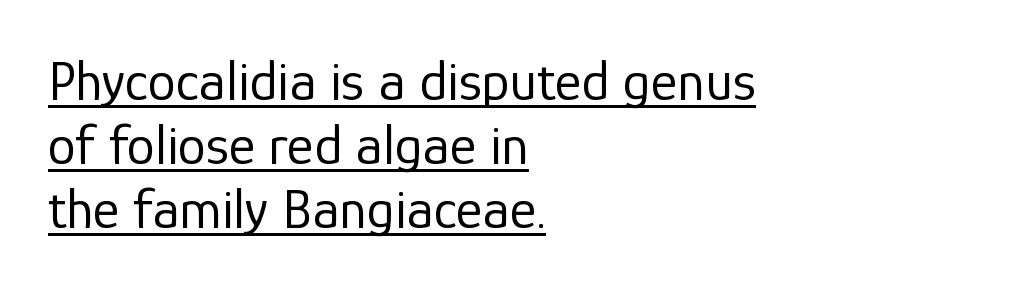
Does a line run under the words? Yes, clearly. Do the characters align in a grid? No, the font is proportional. Quick note: not italic, upright. Alignment: flush left. Words appear dense and cohesive because spacing is normal. You can tell from the bare stems that sans-serif type was used.
